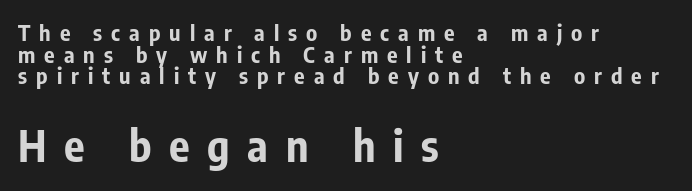
Q: Is the text bold? A: Yes.
Q: Is the text italic (slanted)? A: No, it is upright.
Q: Is the typeface a serif or a sans-serif typeface? A: Sans-serif.
Q: Is the text underlined? A: No.
Q: How is the paragraph aligned? A: Left-aligned.
Q: Is the spacing between letters normal or unusually wide? A: Unusually wide.
Q: Is the spacing between lines tight, normal or loose? A: Tight.
Q: Which block of text is set in a larger size, the first (top) or the second (bottom)? A: The second (bottom) one.
Q: Width (condensed, normal, or wide)? A: Condensed.
Q: Stroke contrast? A: Low.
Q: x-height? A: Medium.
Q: Monospaced? A: No.
